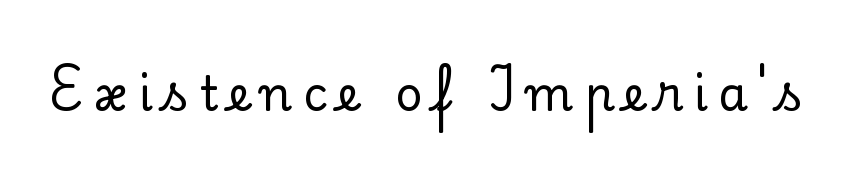
{"serif": "yes", "italic": "no", "width": "normal", "stroke_contrast": "low", "x_height": "small", "monospaced": "no", "underline": "no", "letter_spacing": "wide", "letter_spacing_em": 0.23, "glyph_px": 47}
